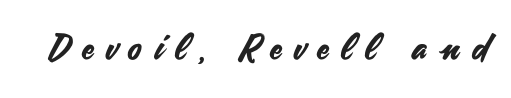
{"serif": "no", "width": "normal", "stroke_contrast": "medium", "x_height": "small", "monospaced": "no", "underline": "no", "letter_spacing": "wide", "letter_spacing_em": 0.35, "glyph_px": 36}
